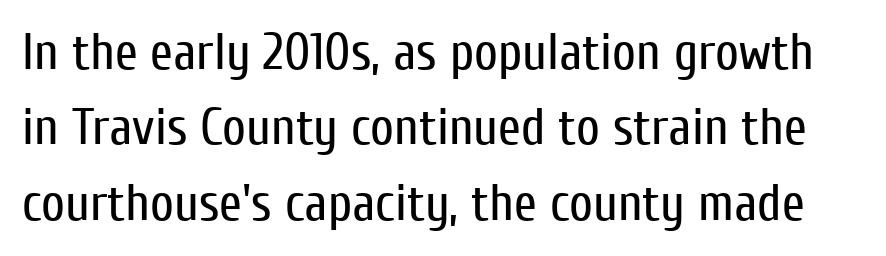
{"serif": "no", "italic": "no", "bold": "no", "weight": "regular", "width": "condensed", "stroke_contrast": "low", "x_height": "medium", "monospaced": "no", "underline": "no", "line_spacing": "normal", "line_spacing_ratio": 1.45, "letter_spacing": "normal", "letter_spacing_em": 0.0, "glyph_px": 52}
